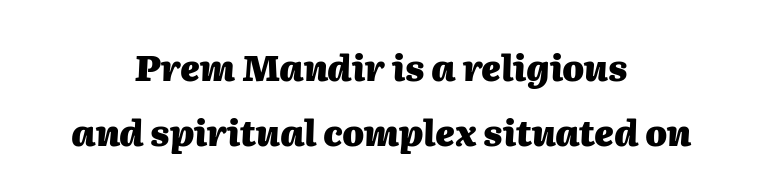
Q: Is the text bold? A: Yes.
Q: Is the text italic (slanted)? A: Yes, it leans right by about 2 degrees.
Q: Is the text underlined? A: No.
Q: How is the paragraph aligned? A: Centered.
Q: Is the spacing between letters normal or unusually wide? A: Normal.
Q: Width (condensed, normal, or wide)? A: Normal.
Q: Stroke contrast? A: Medium.
Q: x-height? A: Medium.
Q: Monospaced? A: No.
